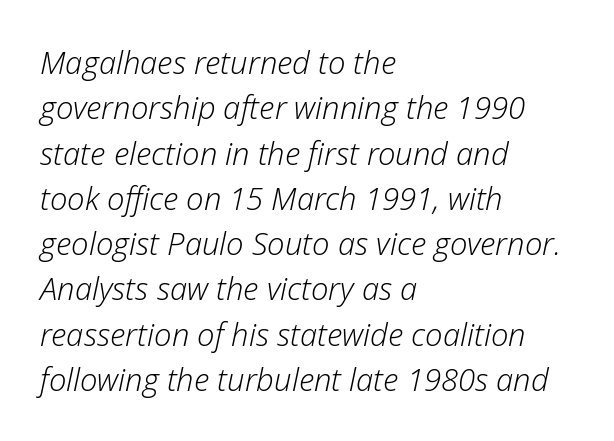
Do the characters align in a grid? No, the font is proportional. Tracking here is standard; glyphs follow each other at the usual distance. Reading down the column, the eye jumps a familiar distance to each next line. Plain, unruled lines of type.
